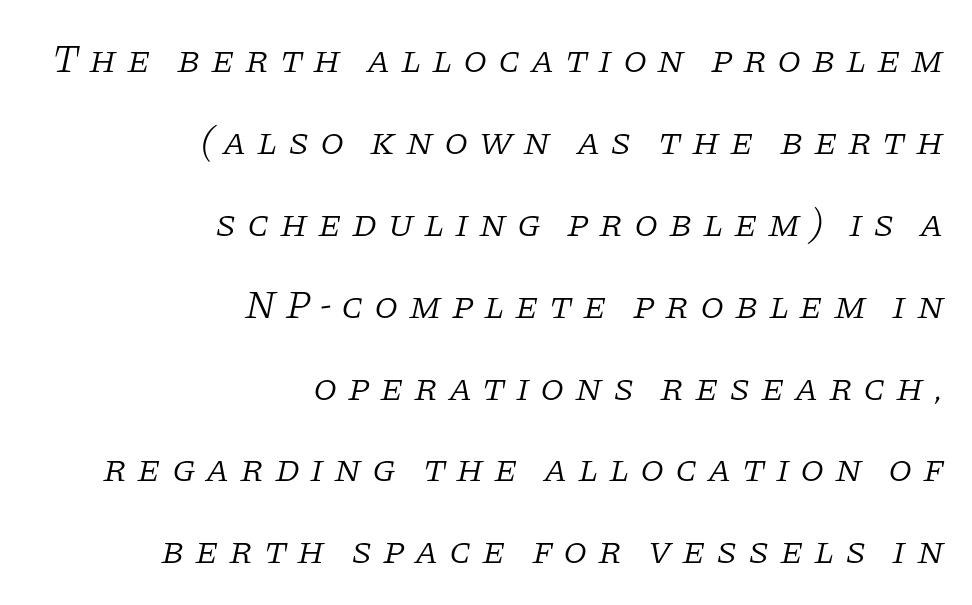
Q: Is the text bold? A: No.
Q: Is the text italic (slanted)? A: Yes, it leans right by about 11 degrees.
Q: Is the typeface a serif or a sans-serif typeface? A: Serif.
Q: Is the text underlined? A: No.
Q: How is the paragraph aligned? A: Right-aligned.
Q: Is the spacing between letters normal or unusually wide? A: Unusually wide.
Q: Is the spacing between lines tight, normal or loose? A: Loose.
Q: Width (condensed, normal, or wide)? A: Normal.
Q: Stroke contrast? A: Low.
Q: x-height? A: Large.
Q: Monospaced? A: No.
